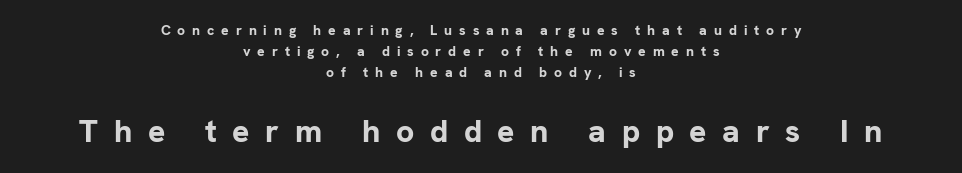
Proportional: the letters do not fall into vertical columns. The passage shown has open, widely tracked lettering throughout. The paragraph shown floats in the horizontal middle. I'd describe the lettering as bold — thick and assertive.
